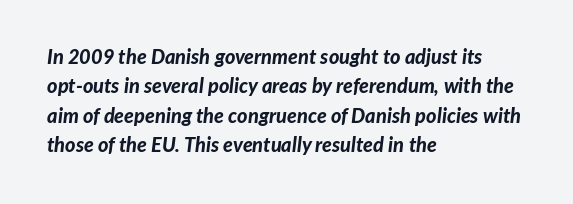
The image shows 20 px bold type, italic (leaning right); set left-aligned, normal line spacing (1.47x), normal letter spacing, not underlined.
